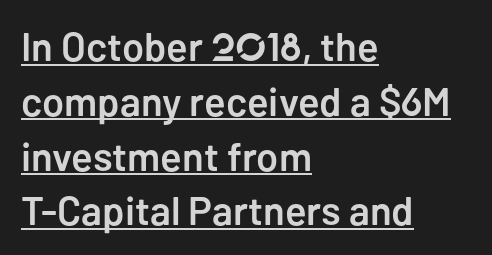
{"serif": "no", "italic": "no", "bold": "semi", "weight": "semibold", "width": "normal", "stroke_contrast": "low", "x_height": "medium", "monospaced": "no", "underline": "yes", "align": "left", "line_spacing": "normal", "line_spacing_ratio": 1.37, "letter_spacing": "normal", "letter_spacing_em": 0.0, "glyph_px": 40}
